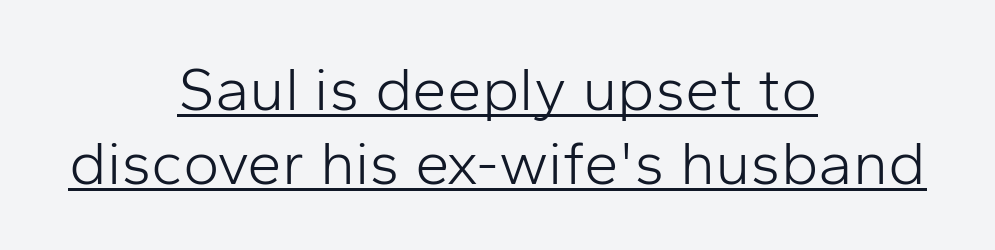
{"serif": "no", "italic": "no", "bold": "no", "weight": "light", "width": "normal", "stroke_contrast": "low", "x_height": "medium", "monospaced": "no", "underline": "yes", "align": "center", "line_spacing_ratio": 1.2, "letter_spacing": "normal", "letter_spacing_em": 0.0, "glyph_px": 62}
